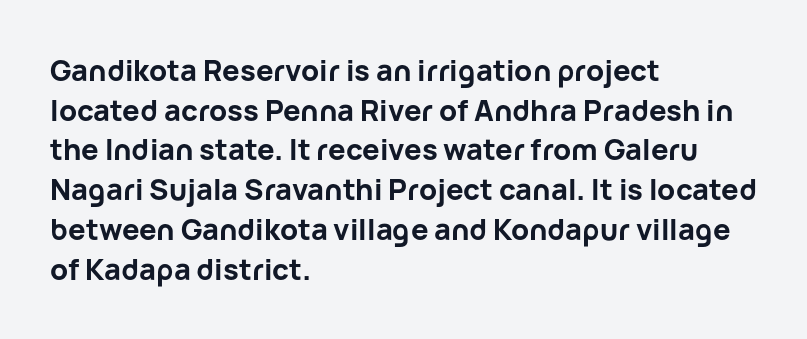
This rendering leaves character spacing at its baseline value. If you drew a ruler down the left edge, every line would touch it. What kind of face is this? One without serifs — a sans. Character widths vary here, with narrow letters taking less room than wide ones. This rendering features lettering with no underline.
